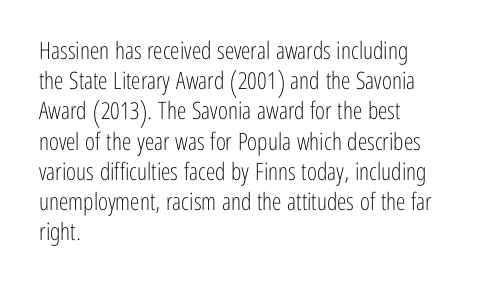
The image shows 24 px text type, upright; set left-aligned, normal line spacing (1.26x), normal letter spacing, not underlined.
